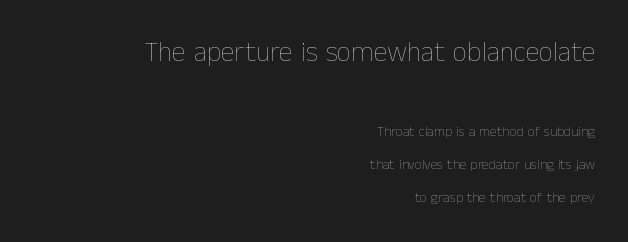
The image shows 28 px thin type, upright; set right-aligned, loose line spacing (2.37x), normal letter spacing, not underlined; the first (top) block is 2.0x larger; low stroke contrast and a medium x-height.
